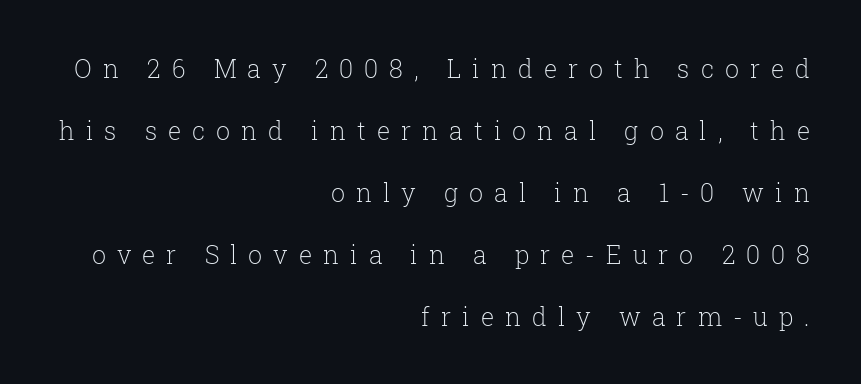
The image shows 25 px text type, upright; set right-aligned, loose line spacing (2.48x), unusually wide letter spacing (+0.44 em), not underlined.
